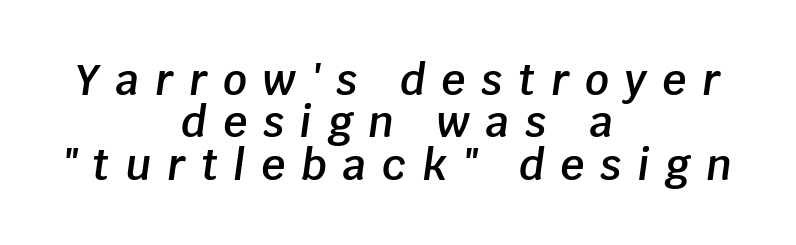
The image shows 42 px semibold type, italic (leaning right); set centered, tight line spacing (1.01x), unusually wide letter spacing (+0.38 em), not underlined; low stroke contrast and a large x-height.
